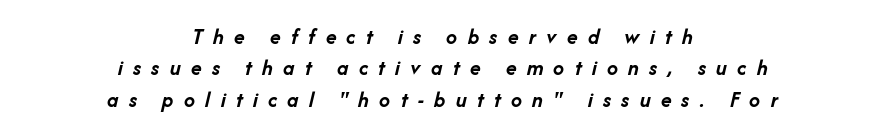
Descenders are the only things crossing below the line. Compared with ordinary roman type, these characters are visibly tilted. How are the letters spaced? Widely, with obvious added tracking. The paragraph has two soft edges and a firm central axis.
